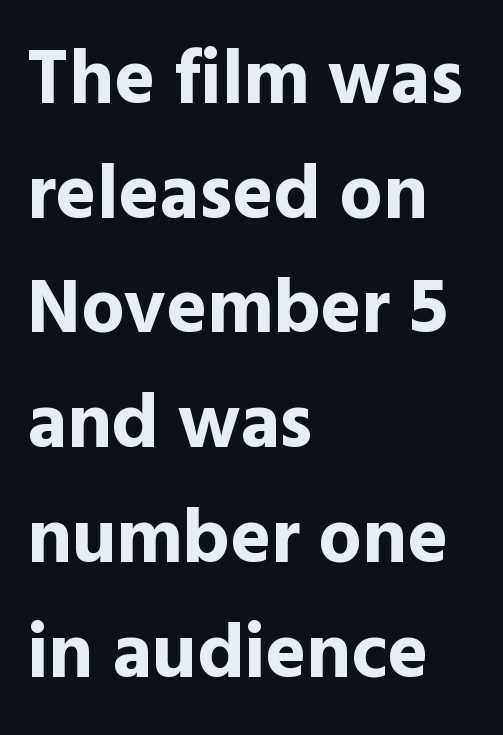
Q: Is the text bold? A: Yes.
Q: Is the text italic (slanted)? A: No, it is upright.
Q: Is the typeface a serif or a sans-serif typeface? A: Sans-serif.
Q: Is the text underlined? A: No.
Q: How is the paragraph aligned? A: Left-aligned.
Q: Is the spacing between letters normal or unusually wide? A: Normal.
Q: Is the spacing between lines tight, normal or loose? A: Normal.
Q: Width (condensed, normal, or wide)? A: Normal.
Q: x-height? A: Medium.
Q: Monospaced? A: No.
